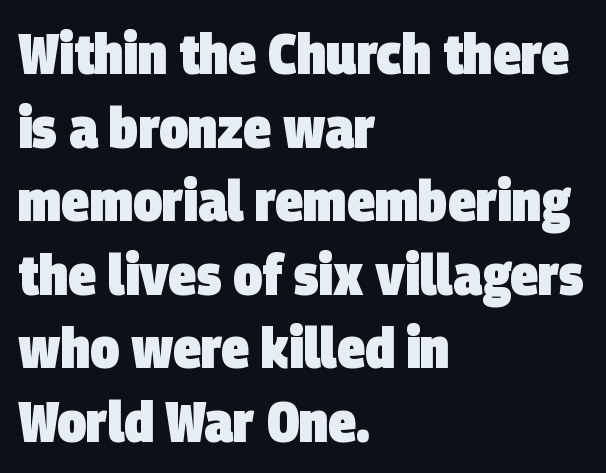
Reading down the block, your eye returns to a fixed left position each line. Check where the strokes stop: nothing finishes them off — pure sans. Typographic density is high because the face is bold. The letters advance in unequal steps, a hallmark of proportional type.
